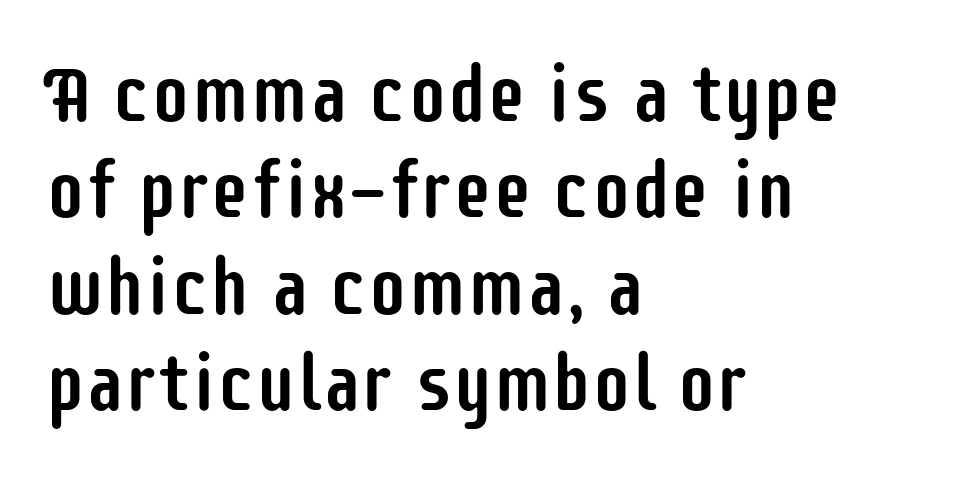
This sample has the flowing, uneven cadence of proportional lettering. The paragraph has a hard left edge and a soft right edge. A bare baseline throughout the passage. These lines were composed using upright roman letters. Nope, no serifs anywhere on these letters.
